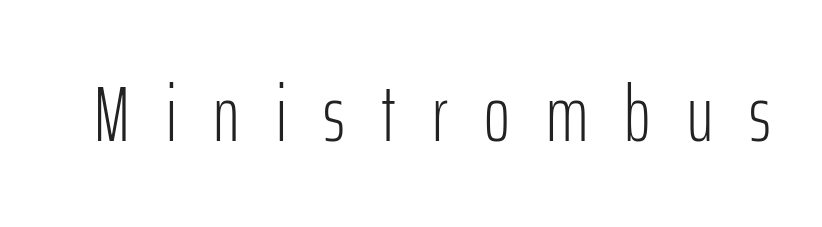
The image shows 79 px light, condensed sans-serif type, upright; set unusually wide letter spacing (+0.46 em), not underlined; low stroke contrast and a medium x-height.
